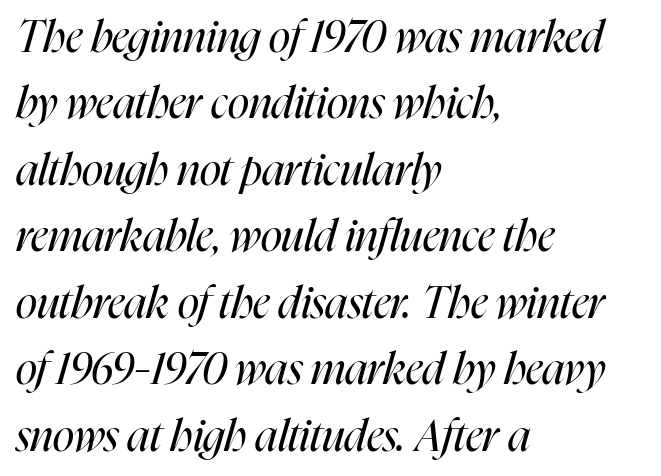
Q: Is the text bold? A: No.
Q: Is the text italic (slanted)? A: Yes, it leans right by about 16 degrees.
Q: Is the text underlined? A: No.
Q: How is the paragraph aligned? A: Left-aligned.
Q: Is the spacing between letters normal or unusually wide? A: Normal.
Q: Is the spacing between lines tight, normal or loose? A: Normal.
Q: Width (condensed, normal, or wide)? A: Condensed.
Q: Stroke contrast? A: High.
Q: x-height? A: Medium.
Q: Monospaced? A: No.
